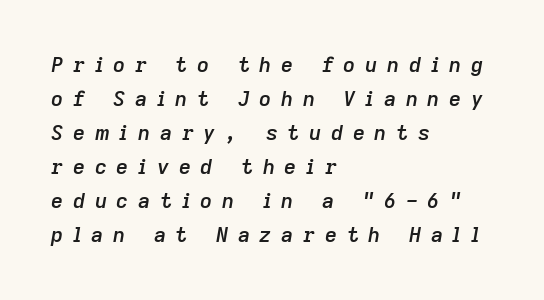
Q: Is the text bold? A: Semi-bold.
Q: Is the text italic (slanted)? A: Yes, it leans right by about 9 degrees.
Q: Is the text underlined? A: No.
Q: How is the paragraph aligned? A: Left-aligned.
Q: Is the spacing between letters normal or unusually wide? A: Unusually wide.
Q: Is the spacing between lines tight, normal or loose? A: Normal.
